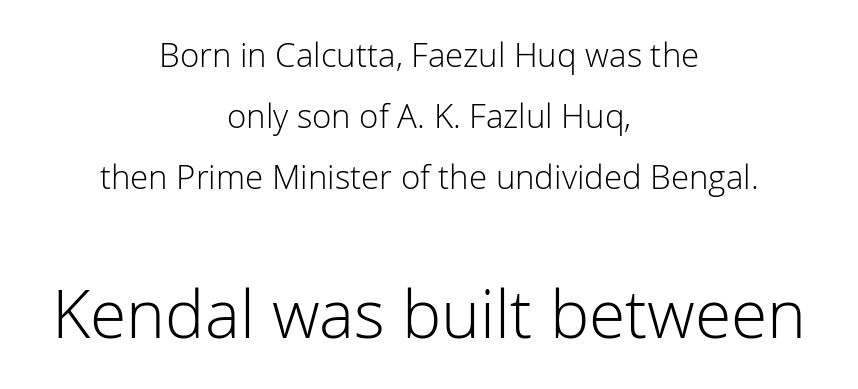
{"serif": "no", "italic": "no", "bold": "no", "weight": "light", "width": "normal", "stroke_contrast": "low", "x_height": "medium", "monospaced": "no", "underline": "no", "align": "center", "line_spacing_ratio": 1.85, "letter_spacing": "normal", "letter_spacing_em": 0.0, "larger_block": "second", "size_ratio": 2.0, "glyph_px": 66}
